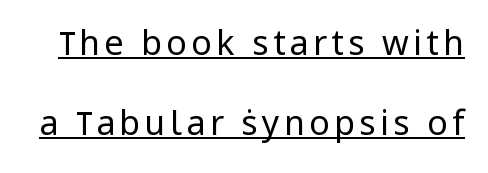
The image shows 34 px regular-weight sans-serif type, upright; set loose line spacing (2.34x), underlined; low stroke contrast and a medium x-height.
